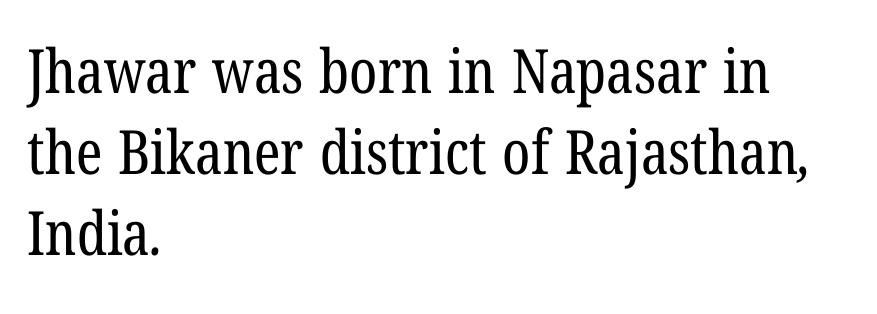
Q: Is the text bold? A: No.
Q: Is the typeface a serif or a sans-serif typeface? A: Serif.
Q: Is the text underlined? A: No.
Q: How is the paragraph aligned? A: Left-aligned.
Q: Is the spacing between letters normal or unusually wide? A: Normal.
Q: Is the spacing between lines tight, normal or loose? A: Normal.
Q: Width (condensed, normal, or wide)? A: Condensed.
Q: Stroke contrast? A: Low.
Q: x-height? A: Medium.
Q: Monospaced? A: No.
